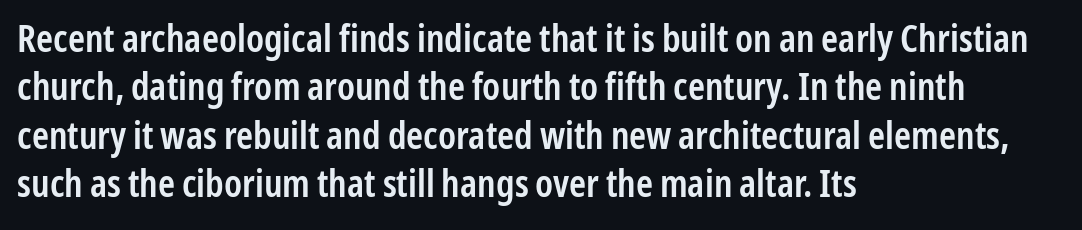
The image shows 38 px semibold, condensed sans-serif type, upright; set left-aligned, normal line spacing (1.27x), normal letter spacing, not underlined; low stroke contrast and a medium x-height.
